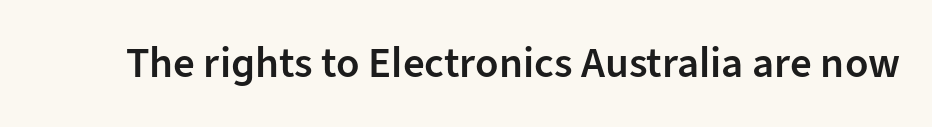
Q: Is the text bold? A: Semi-bold.
Q: Is the text italic (slanted)? A: No, it is upright.
Q: Is the typeface a serif or a sans-serif typeface? A: Sans-serif.
Q: Is the text underlined? A: No.
Q: Is the spacing between letters normal or unusually wide? A: Normal.
Q: Width (condensed, normal, or wide)? A: Normal.
Q: Stroke contrast? A: Low.
Q: x-height? A: Medium.
Q: Monospaced? A: No.
